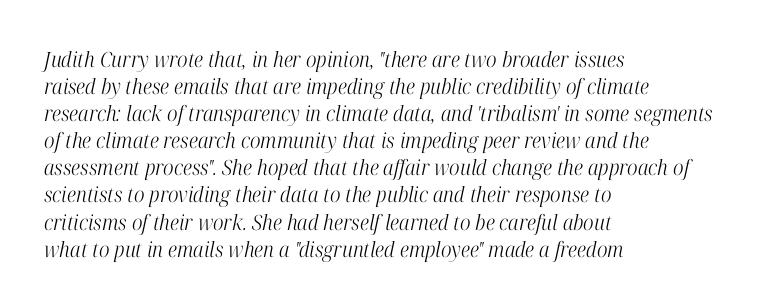
The image shows 21 px text type, italic (leaning right); set left-aligned, normal line spacing (1.29x), normal letter spacing, not underlined.
